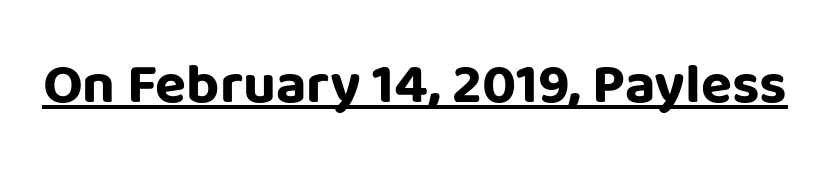
{"serif": "no", "italic": "no", "bold": "yes", "weight": "bold", "width": "normal", "stroke_contrast": "low", "x_height": "large", "monospaced": "no", "underline": "yes", "letter_spacing": "normal", "letter_spacing_em": 0.0, "glyph_px": 57}
